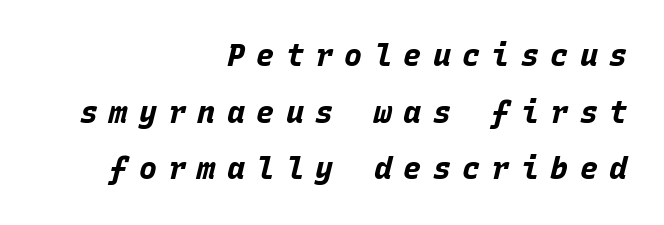
{"italic": "yes", "lean": "right", "slant_degrees": 15, "bold": "yes", "weight": "bold", "width": "normal", "stroke_contrast": "low", "x_height": "large", "monospaced": "yes", "underline": "no", "align": "right", "line_spacing_ratio": 1.89, "letter_spacing": "wide", "letter_spacing_em": 0.38, "glyph_px": 30}
